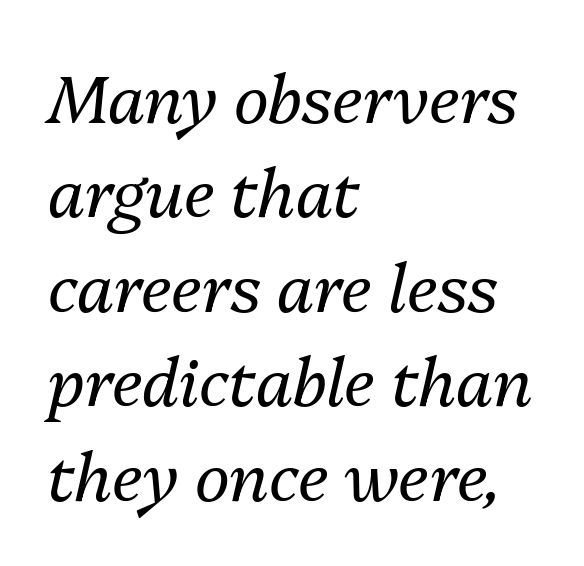
Q: Is the text bold? A: No.
Q: Is the text italic (slanted)? A: Yes, it leans right by about 13 degrees.
Q: Is the text underlined? A: No.
Q: How is the paragraph aligned? A: Left-aligned.
Q: Is the spacing between letters normal or unusually wide? A: Normal.
Q: Is the spacing between lines tight, normal or loose? A: Normal.
Q: Width (condensed, normal, or wide)? A: Normal.
Q: Stroke contrast? A: Medium.
Q: x-height? A: Medium.
Q: Monospaced? A: No.
